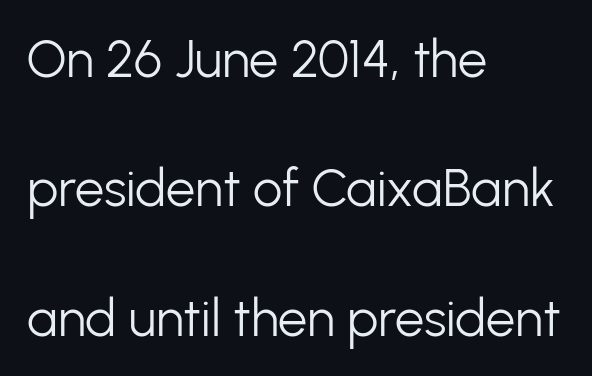
The image shows 52 px light sans-serif type, upright; set left-aligned, loose line spacing (2.49x), normal letter spacing, not underlined; low stroke contrast and a medium x-height.
